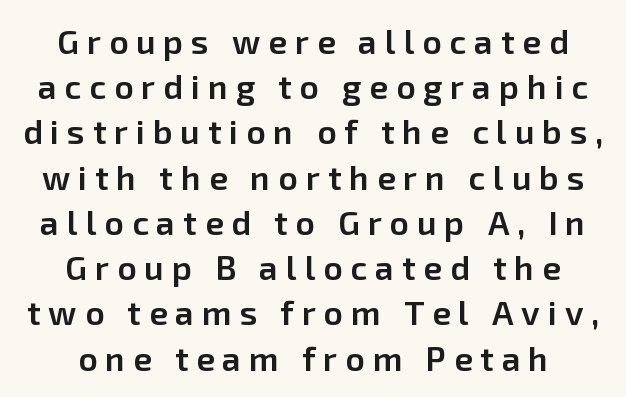
Interline gaps are of average width in this sample. Alignment: centered. Ordinary non-slanted type is in use. Honestly, there is no underline to notice here at all. Strokes here are thickened, but only to semibold level.
